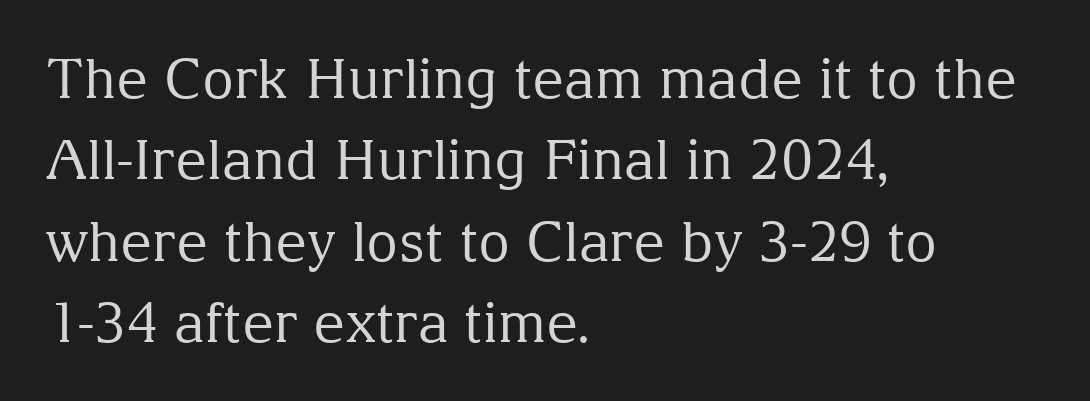
{"serif": "yes", "italic": "no", "bold": "no", "weight": "regular", "width": "normal", "stroke_contrast": "medium", "x_height": "medium", "monospaced": "no", "underline": "no", "align": "left", "line_spacing": "normal", "line_spacing_ratio": 1.48, "letter_spacing": "normal", "letter_spacing_em": 0.0, "glyph_px": 55}
